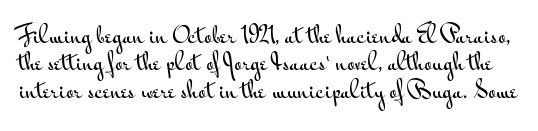
The line texture is even and compact thanks to regular tracking. This block has exactly the height ordinary leading produces. Underlining? Definitely not there.
